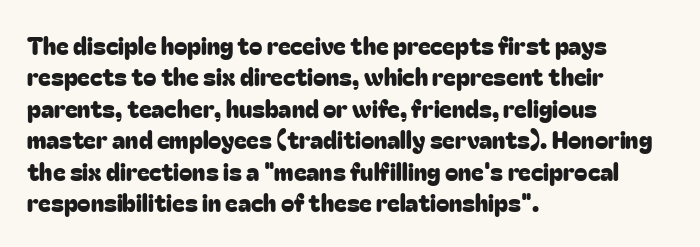
Here the glyphs are tracked normally, forming tight word shapes. Type without underlining. A roman cut, with each character standing at attention. A classic flush-left, rag-right setting is used for this passage.
